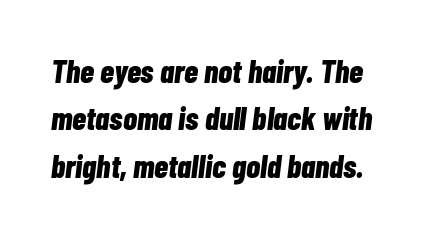
{"italic": "yes", "lean": "right", "slant_degrees": 7, "bold": "yes", "weight": "bold", "width": "condensed", "stroke_contrast": "low", "x_height": "medium", "monospaced": "no", "underline": "no", "line_spacing": "normal", "line_spacing_ratio": 1.48, "letter_spacing": "normal", "letter_spacing_em": 0.0, "glyph_px": 32}
